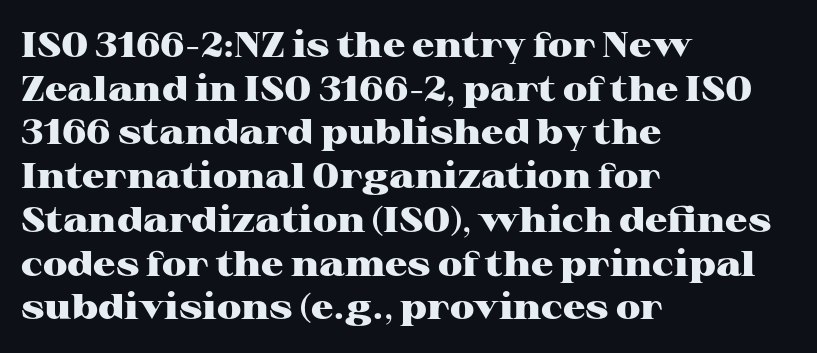
The image shows 35 px heavy, wide serif type, upright; set left-aligned, normal line spacing (1.25x), normal letter spacing, not underlined; high stroke contrast and a medium x-height.
